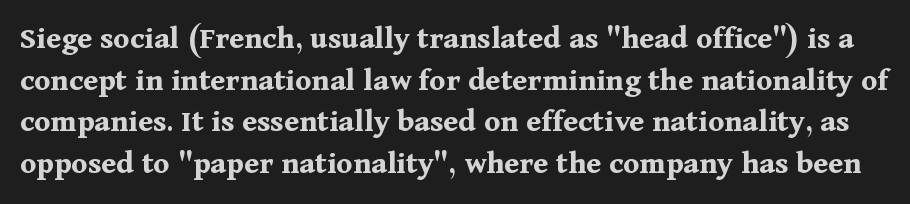
The face used here is seriffed, in the tradition of book romans. Honestly, the letter spacing is just normal — you wouldn't notice it. Think of a printed novel: that variable character pitch is what you see here. Vertically, the passage feels balanced, rows spaced as you'd expect.
